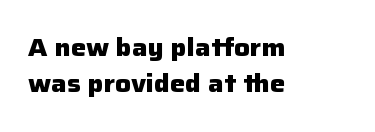
The image shows 24 px bold type, upright; set left-aligned, normal line spacing (1.52x), normal letter spacing, not underlined.
